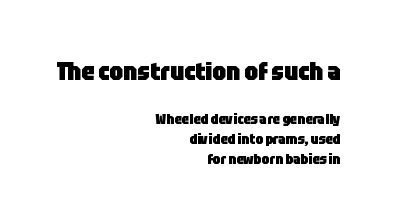
The setting favours the right margin, as signatures and pull-quotes sometimes do. These two chunks differ in scale, with the top chunk taking the larger measure. Caption: bold face, heavy strokes. One glance says typical: line gaps are just what's usual. The passage shown has conventional tracking throughout. Just letters on the line, the space beneath them empty.
